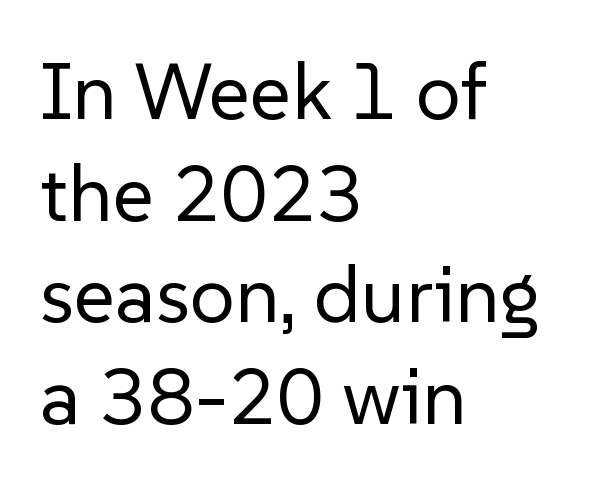
This is roman type, the default non-slanted kind. The letters advance in unequal steps, a hallmark of proportional type. Clear beneath every line of the passage. No letter is thick-stroked: the sample isn't bold. The lines sit at an ordinary, default distance from one another.
